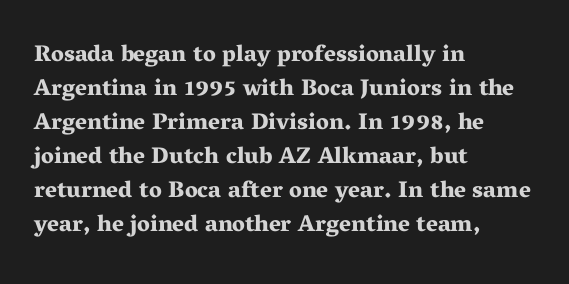
{"italic": "no", "bold": "yes", "underline": "no", "align": "left", "line_spacing": "normal", "line_spacing_ratio": 1.48, "letter_spacing": "normal", "letter_spacing_em": 0.0, "glyph_px": 23}
